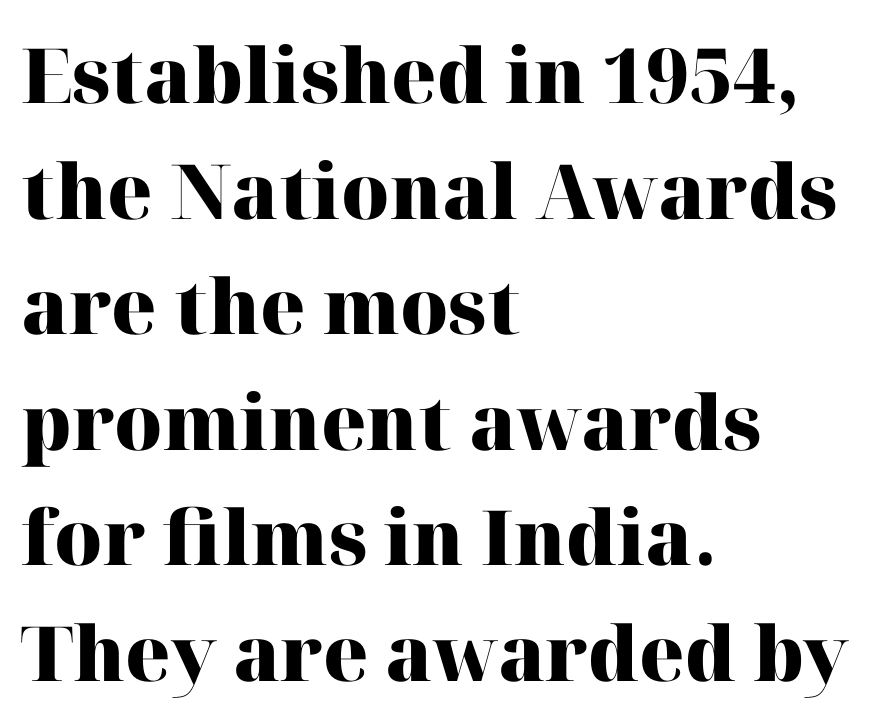
Notice how descenders clear the ascenders below comfortably — that's standard leading. Tall strokes in this sample are plumb rather than angled. The space directly below the letters is spotless. Is the type bold? Yes — the strokes are clearly thick and heavy.
